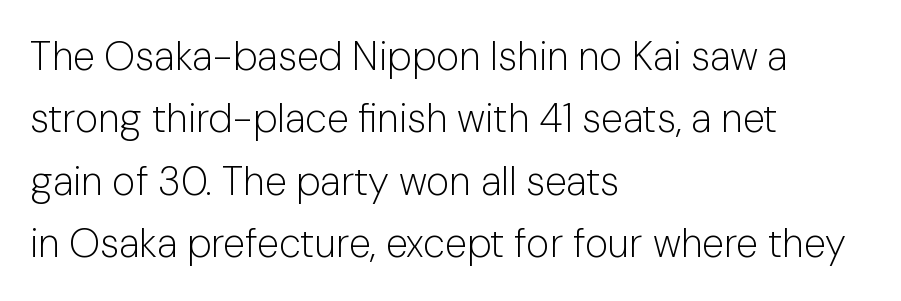
{"serif": "no", "italic": "no", "bold": "no", "weight": "light", "width": "normal", "stroke_contrast": "low", "x_height": "medium", "monospaced": "no", "underline": "no", "align": "left", "line_spacing": "normal", "line_spacing_ratio": 1.56, "letter_spacing": "normal", "letter_spacing_em": 0.0, "glyph_px": 40}
